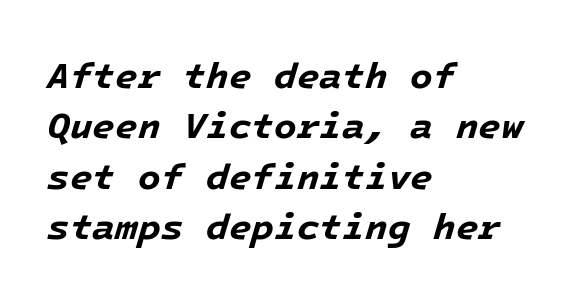
There is no visible air inserted between adjacent glyphs. Honestly, there is no underline to notice here at all. Leading: standard. In terms of weight, the rendering is a true, heavy bold. A student would call this left alignment; a typographer would say flush left, rag right.
